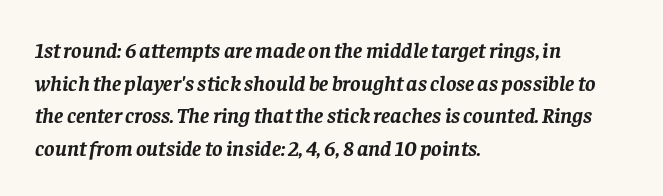
{"italic": "yes", "lean": "right", "slant_degrees": 8, "bold": "yes", "underline": "no", "align": "left", "line_spacing": "normal", "line_spacing_ratio": 1.48, "letter_spacing": "normal", "letter_spacing_em": 0.0, "glyph_px": 22}
